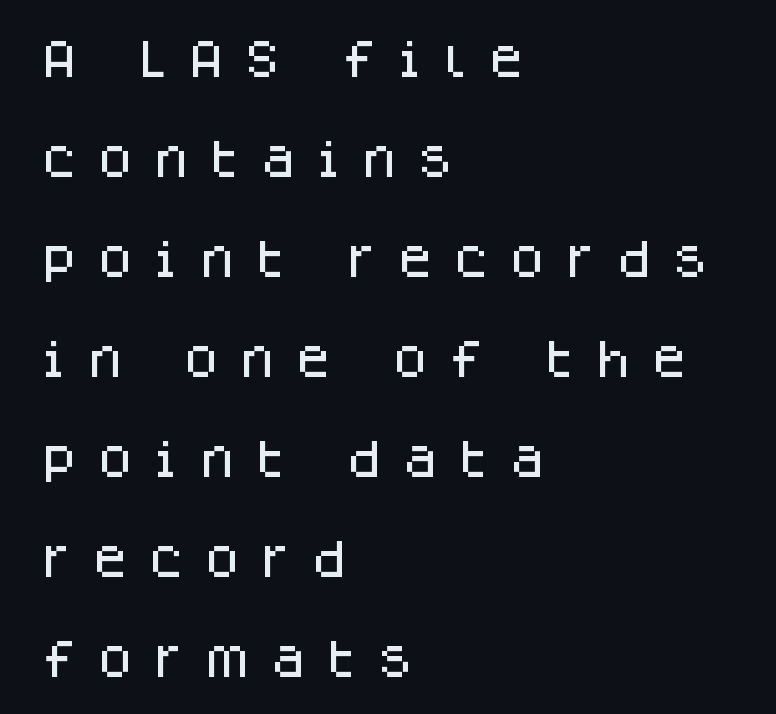
The image shows 41 px sans-serif type, upright; set left-aligned, loose line spacing (2.44x), unusually wide letter spacing (+0.49 em), not underlined; low stroke contrast and a large x-height.
